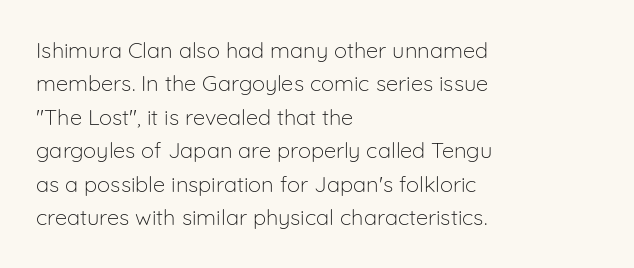
Summary of vertical rhythm: regular, with standard interline spacing. No extra ink here — the face is not bold. Quick note: not italic, upright. Horizontal alignment here is leftward, the default for most running prose.
